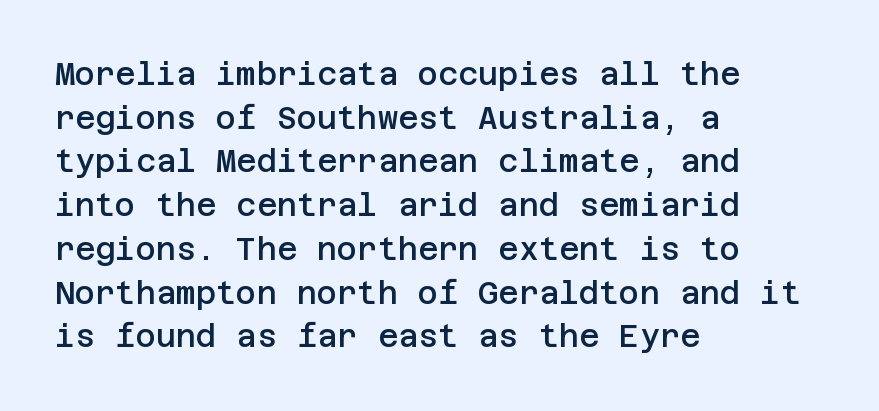
Q: Is the text bold? A: Semi-bold.
Q: Is the text italic (slanted)? A: No, it is upright.
Q: Is the typeface a serif or a sans-serif typeface? A: Sans-serif.
Q: Is the text underlined? A: No.
Q: How is the paragraph aligned? A: Left-aligned.
Q: Is the spacing between letters normal or unusually wide? A: Normal.
Q: Is the spacing between lines tight, normal or loose? A: Normal.
Q: Width (condensed, normal, or wide)? A: Normal.
Q: Stroke contrast? A: Low.
Q: x-height? A: Large.
